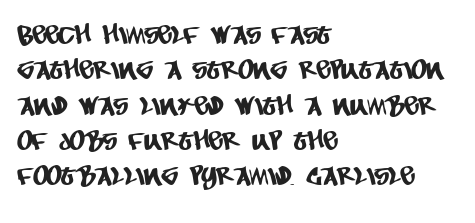
The image shows 27 px text type; set left-aligned, normal line spacing (1.31x), normal letter spacing, not underlined.
